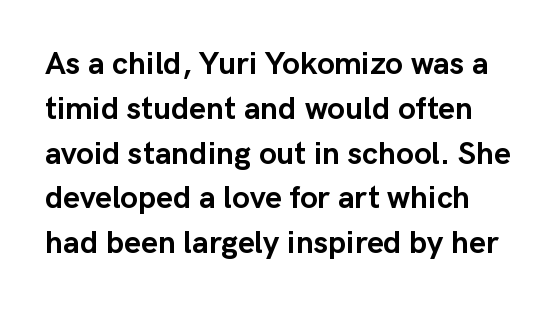
Q: Is the text bold? A: Yes.
Q: Is the text italic (slanted)? A: No, it is upright.
Q: Is the typeface a serif or a sans-serif typeface? A: Sans-serif.
Q: Is the text underlined? A: No.
Q: Is the spacing between letters normal or unusually wide? A: Normal.
Q: Is the spacing between lines tight, normal or loose? A: Normal.
Q: Width (condensed, normal, or wide)? A: Normal.
Q: Stroke contrast? A: Low.
Q: x-height? A: Medium.
Q: Monospaced? A: No.
